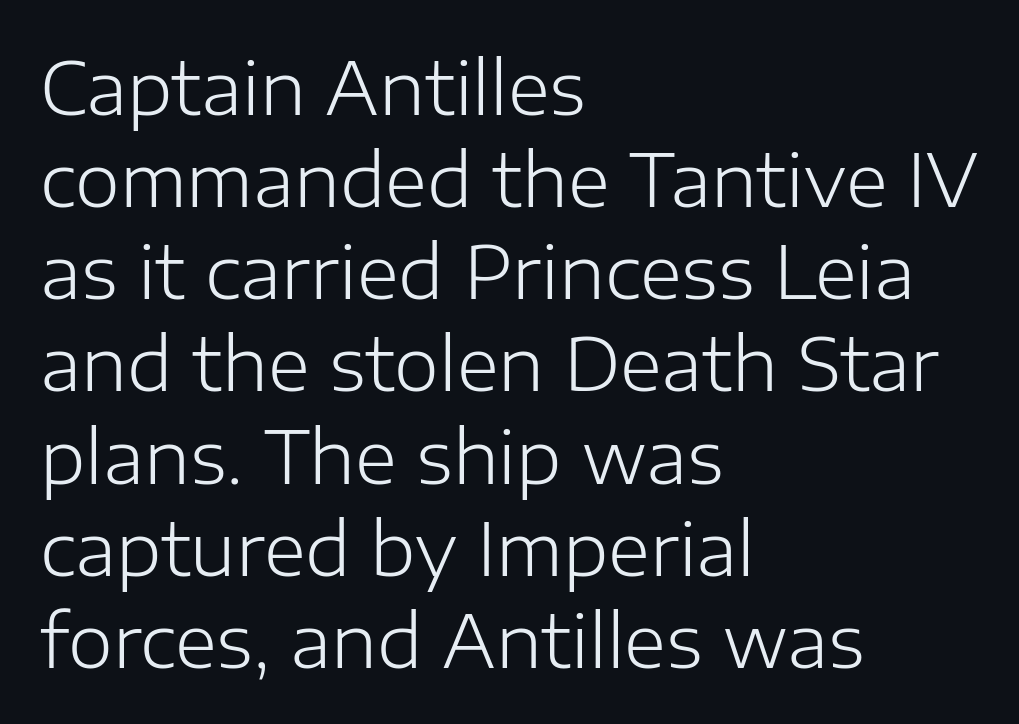
{"serif": "no", "italic": "no", "bold": "no", "weight": "light", "width": "normal", "stroke_contrast": "low", "x_height": "medium", "monospaced": "no", "underline": "no", "align": "left", "line_spacing": "normal", "line_spacing_ratio": 1.28, "letter_spacing": "normal", "letter_spacing_em": 0.0, "glyph_px": 72}
